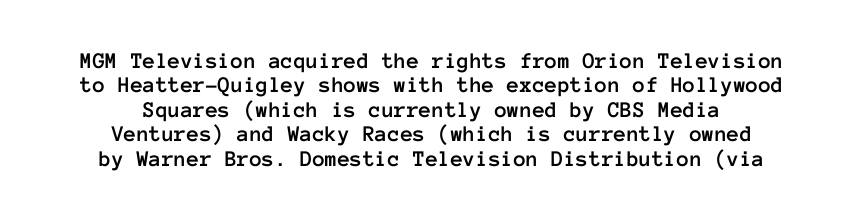
Line starts and ends both wander, symmetrically. Designer's note — italics off, roman on. These lines huddle together more closely than default settings would place them. Compared with typical body copy, the letter spacing here is the same.
